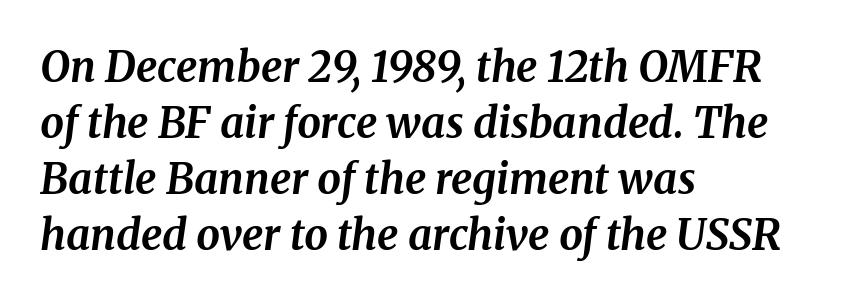
Q: Is the text bold? A: Yes.
Q: Is the text italic (slanted)? A: Yes, it leans right by about 8 degrees.
Q: Is the typeface a serif or a sans-serif typeface? A: Serif.
Q: Is the text underlined? A: No.
Q: How is the paragraph aligned? A: Left-aligned.
Q: Is the spacing between letters normal or unusually wide? A: Normal.
Q: Is the spacing between lines tight, normal or loose? A: Normal.
Q: Width (condensed, normal, or wide)? A: Normal.
Q: Stroke contrast? A: Medium.
Q: x-height? A: Medium.
Q: Monospaced? A: No.
